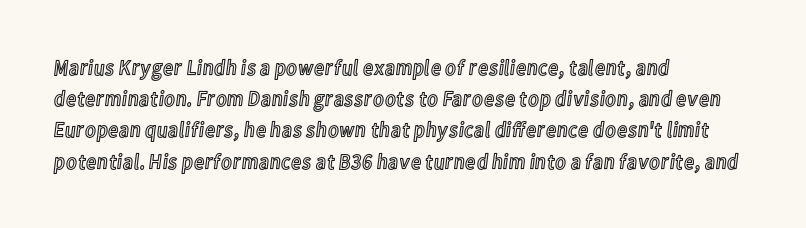
Q: Is the text italic (slanted)? A: Yes.
Q: Is the text underlined? A: No.
Q: How is the paragraph aligned? A: Left-aligned.
Q: Is the spacing between letters normal or unusually wide? A: Normal.
Q: Is the spacing between lines tight, normal or loose? A: Normal.
